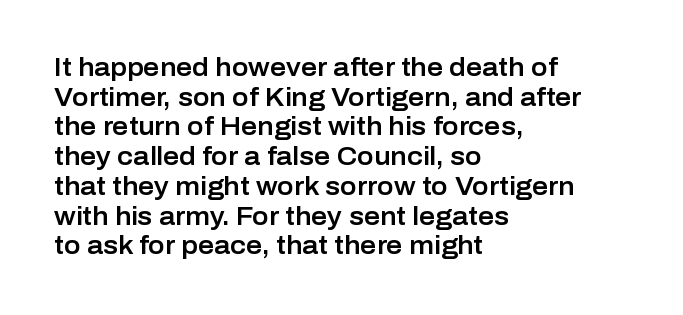
{"italic": "no", "underline": "no", "align": "left", "line_spacing_ratio": 1.19, "letter_spacing": "normal", "letter_spacing_em": 0.0, "glyph_px": 25}
